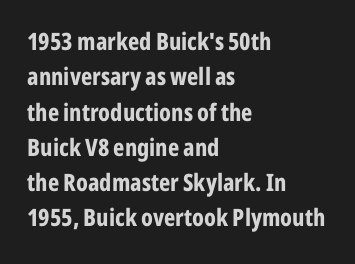
Q: Is the text bold? A: Yes.
Q: Is the text italic (slanted)? A: No, it is upright.
Q: Is the text underlined? A: No.
Q: How is the paragraph aligned? A: Left-aligned.
Q: Is the spacing between letters normal or unusually wide? A: Normal.
Q: Is the spacing between lines tight, normal or loose? A: Normal.
